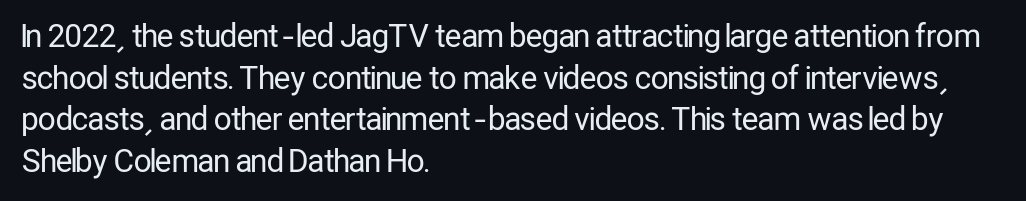
The image shows 31 px regular-weight, condensed sans-serif type, upright; set left-aligned, normal line spacing (1.34x), normal letter spacing, not underlined; low stroke contrast and a medium x-height.
